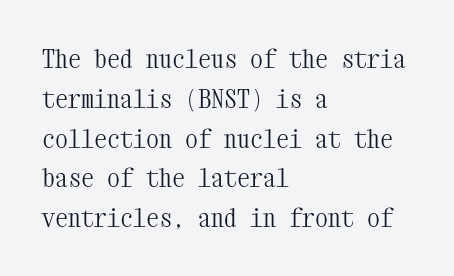
{"italic": "no", "bold": "no", "underline": "no", "align": "left", "line_spacing": "normal", "line_spacing_ratio": 1.53, "letter_spacing": "normal", "letter_spacing_em": 0.0, "glyph_px": 26}
